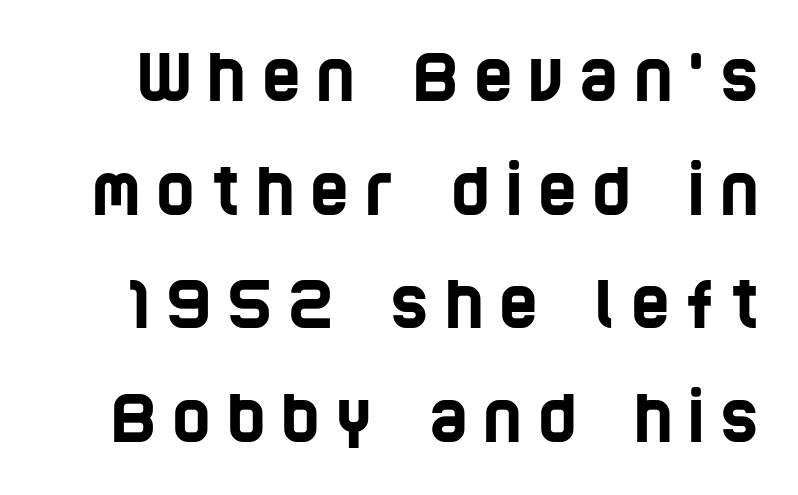
The passage shown is typed in a proportional face where columns would drift. These lines have a slow, spaced-out rhythm from letter to letter. Letterform terminals end flat and unadorned throughout the passage. The string is rendered with underlining switched off.
